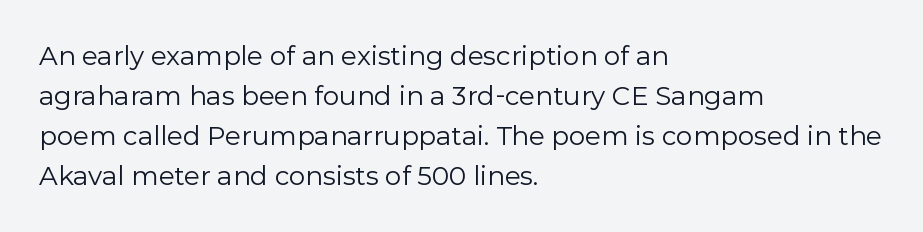
{"italic": "no", "bold": "no", "underline": "no", "align": "left", "line_spacing": "normal", "line_spacing_ratio": 1.54, "letter_spacing": "normal", "letter_spacing_em": 0.0, "glyph_px": 26}
